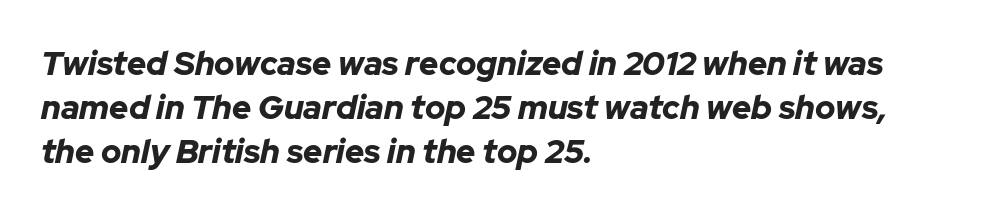
This block has exactly the height ordinary leading produces. Strokes here are thick enough to call this a true bold. The passage shown leans; its letterforms are oblique. Each letter keeps its own natural width here, so spacing adapts to shape. The letterforms sit shoulder to shoulder at normal distance. Clear beneath every line of the passage.
